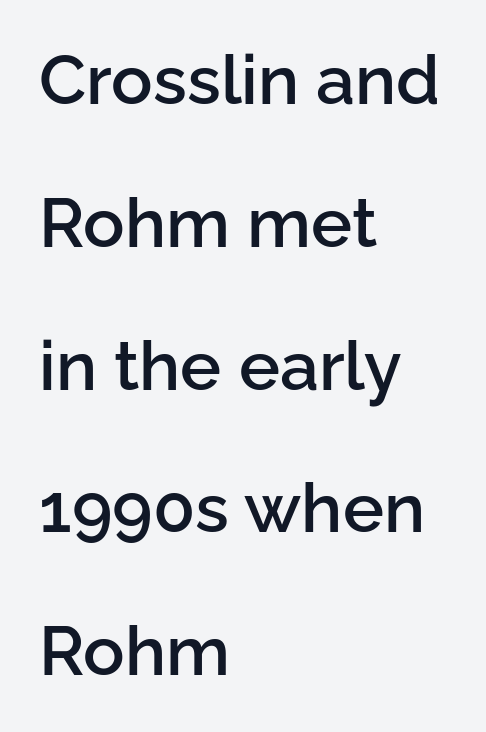
Q: Is the text bold? A: Semi-bold.
Q: Is the text italic (slanted)? A: No, it is upright.
Q: Is the typeface a serif or a sans-serif typeface? A: Sans-serif.
Q: Is the text underlined? A: No.
Q: How is the paragraph aligned? A: Left-aligned.
Q: Is the spacing between letters normal or unusually wide? A: Normal.
Q: Is the spacing between lines tight, normal or loose? A: Loose.
Q: Width (condensed, normal, or wide)? A: Normal.
Q: Stroke contrast? A: Low.
Q: x-height? A: Medium.
Q: Monospaced? A: No.
